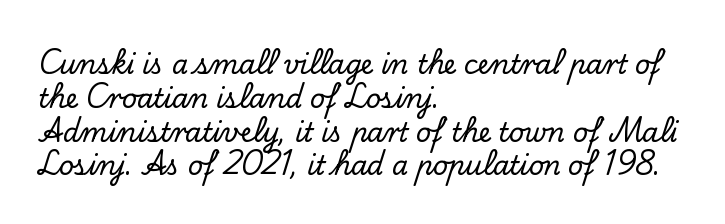
{"underline": "no", "align": "left", "line_spacing": "normal", "line_spacing_ratio": 1.3, "letter_spacing": "normal", "letter_spacing_em": 0.0, "glyph_px": 26}
